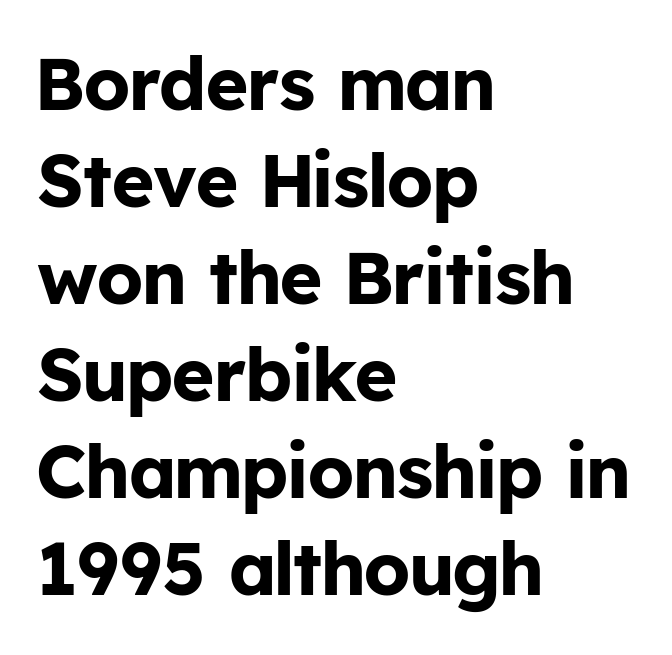
{"serif": "no", "italic": "no", "bold": "yes", "weight": "bold", "width": "normal", "stroke_contrast": "low", "x_height": "medium", "monospaced": "no", "underline": "no", "align": "left", "line_spacing": "normal", "line_spacing_ratio": 1.33, "letter_spacing": "normal", "letter_spacing_em": 0.0, "glyph_px": 73}
